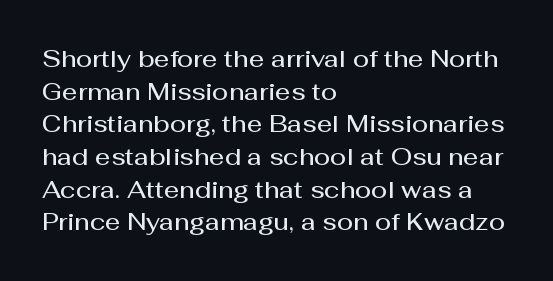
One glance says typical: line gaps are just what's usual. Tracking value appears to be zero — textbook default spacing. Tall strokes in this sample are plumb rather than angled. Firm but not heavy-handed strokes: this text is semibold.
